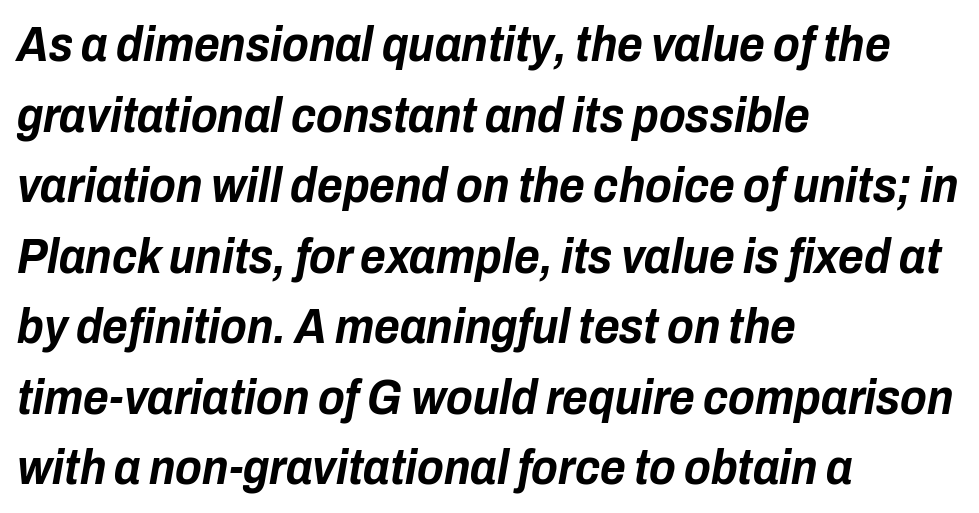
Q: Is the text bold? A: Yes.
Q: Is the text italic (slanted)? A: Yes, it leans right by about 10 degrees.
Q: Is the text underlined? A: No.
Q: How is the paragraph aligned? A: Left-aligned.
Q: Is the spacing between letters normal or unusually wide? A: Normal.
Q: Is the spacing between lines tight, normal or loose? A: Normal.
Q: Width (condensed, normal, or wide)? A: Condensed.
Q: Stroke contrast? A: Low.
Q: x-height? A: Medium.
Q: Monospaced? A: No.
